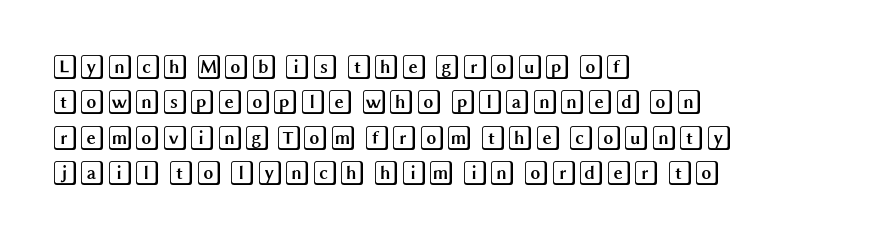
Q: Is the text italic (slanted)? A: No, it is upright.
Q: Is the text underlined? A: No.
Q: How is the paragraph aligned? A: Left-aligned.
Q: Is the spacing between letters normal or unusually wide? A: Normal.
Q: Is the spacing between lines tight, normal or loose? A: Normal.
